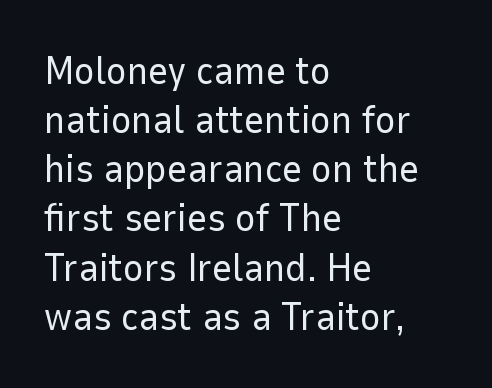
The image shows 39 px regular-weight sans-serif type, upright; set left-aligned, normal line spacing (1.26x), normal letter spacing, not underlined; low stroke contrast and a medium x-height.
